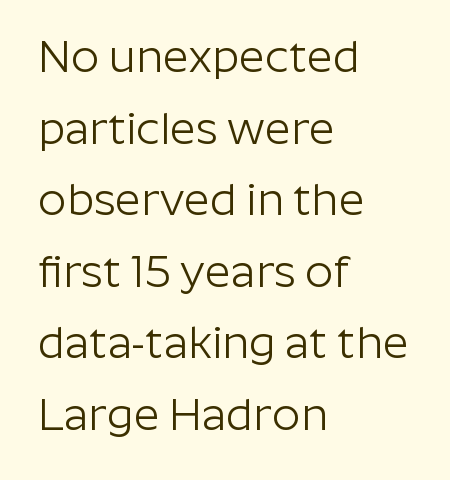
{"serif": "no", "italic": "no", "bold": "no", "weight": "light", "width": "normal", "stroke_contrast": "low", "x_height": "medium", "monospaced": "no", "underline": "no", "align": "left", "line_spacing": "normal", "line_spacing_ratio": 1.59, "letter_spacing": "normal", "letter_spacing_em": 0.0, "glyph_px": 45}
